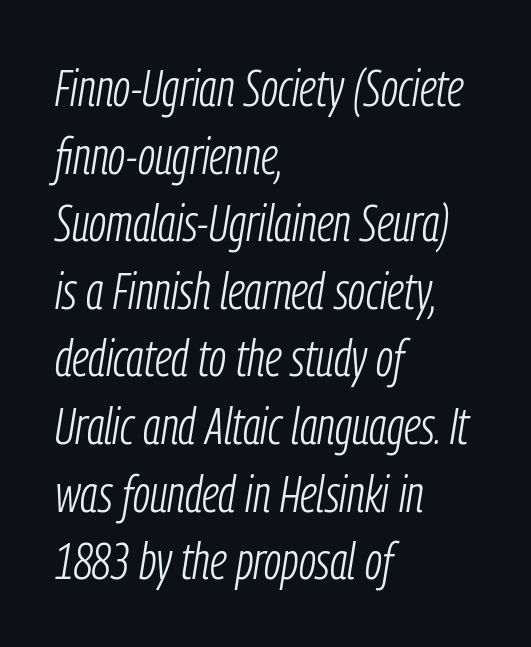
The image shows 52 px light, condensed type, italic (leaning right); set left-aligned, normal line spacing (1.3x), normal letter spacing, not underlined; low stroke contrast and a medium x-height.
